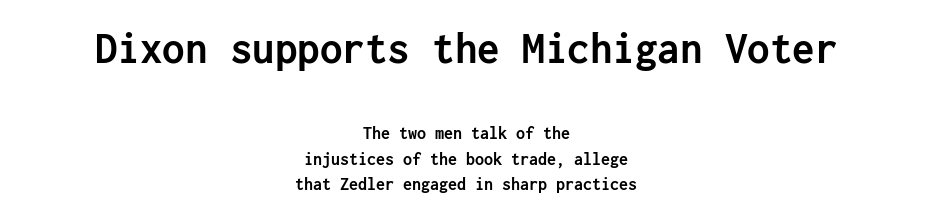
{"serif": "no", "italic": "no", "bold": "yes", "weight": "semibold", "width": "normal", "stroke_contrast": "low", "x_height": "medium", "underline": "no", "align": "center", "line_spacing": "normal", "line_spacing_ratio": 1.41, "letter_spacing": "normal", "letter_spacing_em": 0.0, "larger_block": "first", "size_ratio": 2.5, "glyph_px": 45}
